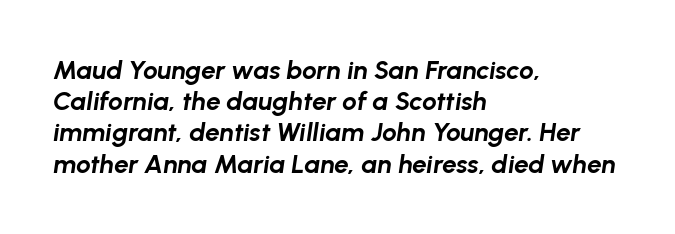
Q: Is the text bold? A: Yes.
Q: Is the text italic (slanted)? A: Yes, it leans right by about 8 degrees.
Q: Is the text underlined? A: No.
Q: How is the paragraph aligned? A: Left-aligned.
Q: Is the spacing between letters normal or unusually wide? A: Normal.
